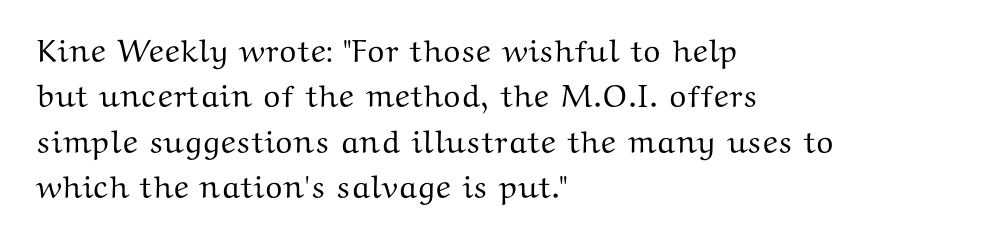
The image shows 32 px wide serif type, upright; set left-aligned, normal line spacing (1.42x), normal letter spacing, not underlined; medium stroke contrast and a medium x-height.
